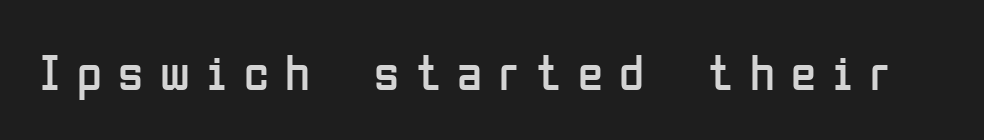
Beneath every word, the page is bare. The face used here is proportionally spaced, like ordinary book or web type. Counters stay open thanks to moderate or lighter strokes. Nope, no serifs anywhere on these letters.
